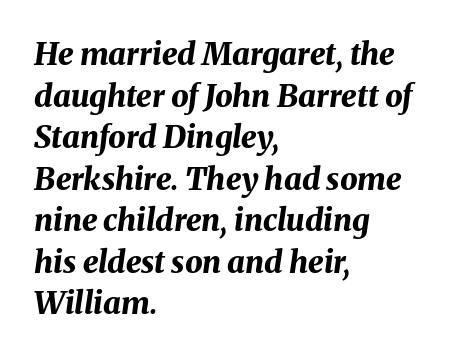
The image shows 31 px bold type, italic (leaning right); set left-aligned, normal line spacing (1.34x), normal letter spacing, not underlined; medium stroke contrast and a medium x-height.
